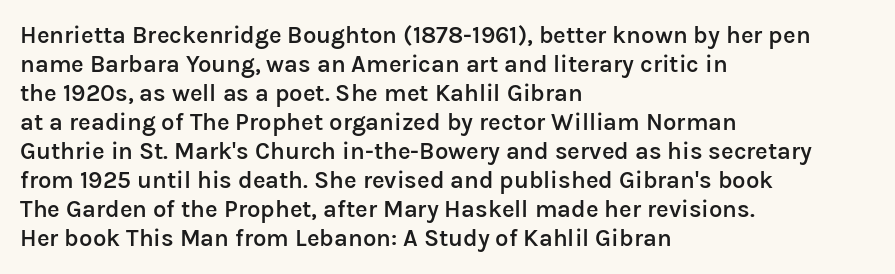
The image shows 24 px text type, upright; set left-aligned, line spacing 1.21x, normal letter spacing, not underlined.
